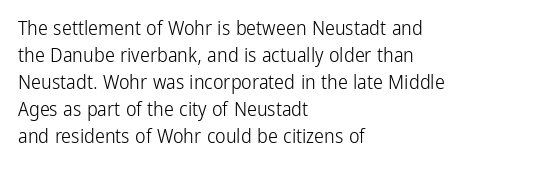
The image shows 20 px text type, upright; set left-aligned, normal line spacing (1.35x), normal letter spacing, not underlined.
